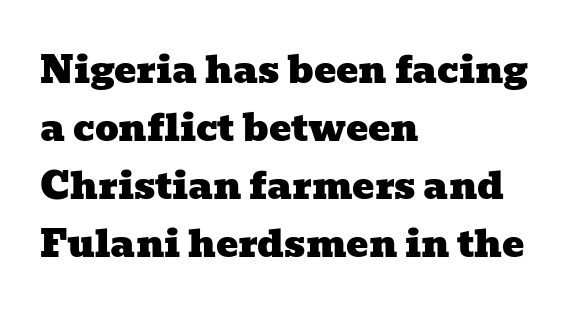
To sum up the face: it has serifs. Baseline-to-baseline distance is the conventional proportion of letter height. The letters advance in unequal steps, a hallmark of proportional type. The face used here is rendered with its standard letterfit.
